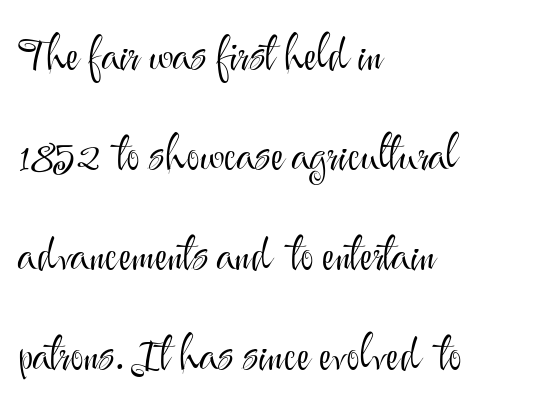
Q: Is the text bold? A: No.
Q: Is the typeface a serif or a sans-serif typeface? A: Sans-serif.
Q: Is the text underlined? A: No.
Q: How is the paragraph aligned? A: Left-aligned.
Q: Is the spacing between letters normal or unusually wide? A: Normal.
Q: Is the spacing between lines tight, normal or loose? A: Loose.
Q: Width (condensed, normal, or wide)? A: Normal.
Q: Stroke contrast? A: Medium.
Q: x-height? A: Small.
Q: Monospaced? A: No.
